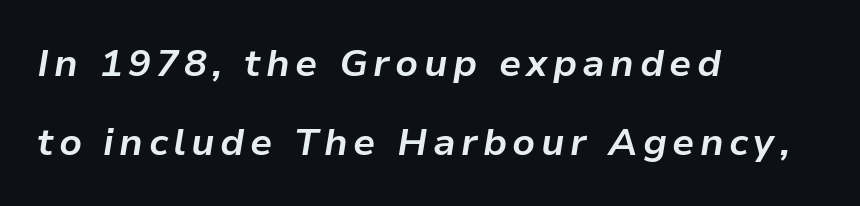
The image shows 38 px bold type, italic (leaning right); set left-aligned, loose line spacing (2.07x), not underlined; low stroke contrast and a medium x-height.
